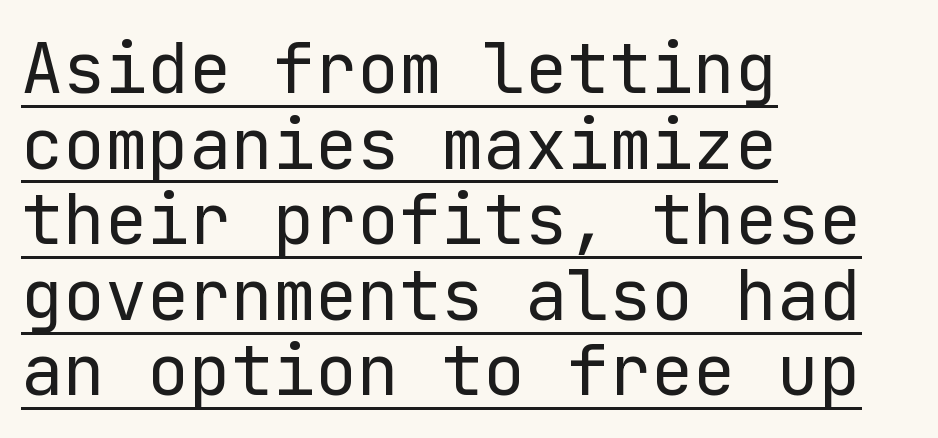
The image shows 70 px regular-weight sans-serif type, upright; set left-aligned, tight line spacing (1.08x), normal letter spacing, underlined; low stroke contrast and a medium x-height.
